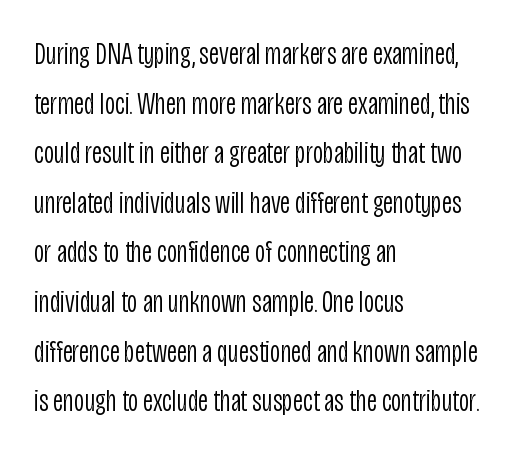
{"serif": "no", "italic": "no", "bold": "no", "weight": "light", "width": "condensed", "stroke_contrast": "low", "x_height": "large", "monospaced": "no", "underline": "no", "align": "left", "line_spacing": "normal", "line_spacing_ratio": 1.55, "letter_spacing": "normal", "letter_spacing_em": 0.0, "glyph_px": 32}
